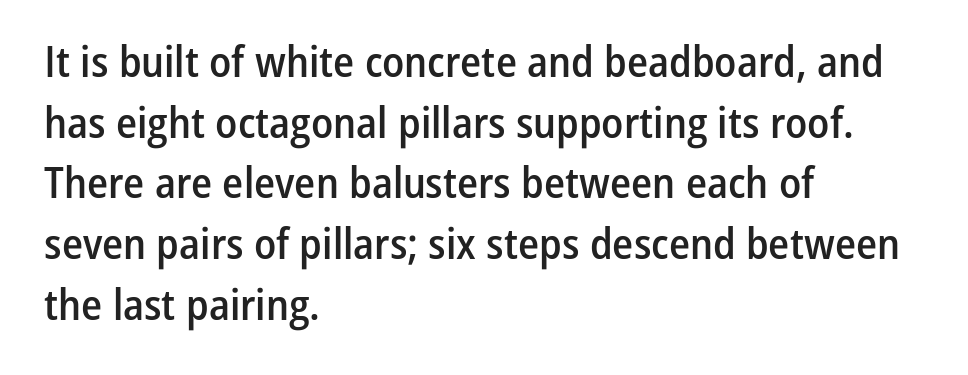
The letters advance in unequal steps, a hallmark of proportional type. In terms of letterform style, serifs are entirely absent. Does the copy run flush right? No — it runs flush left. It's the straight-up-and-down kind of type. Compared with typical body copy, the letter spacing here is the same.
